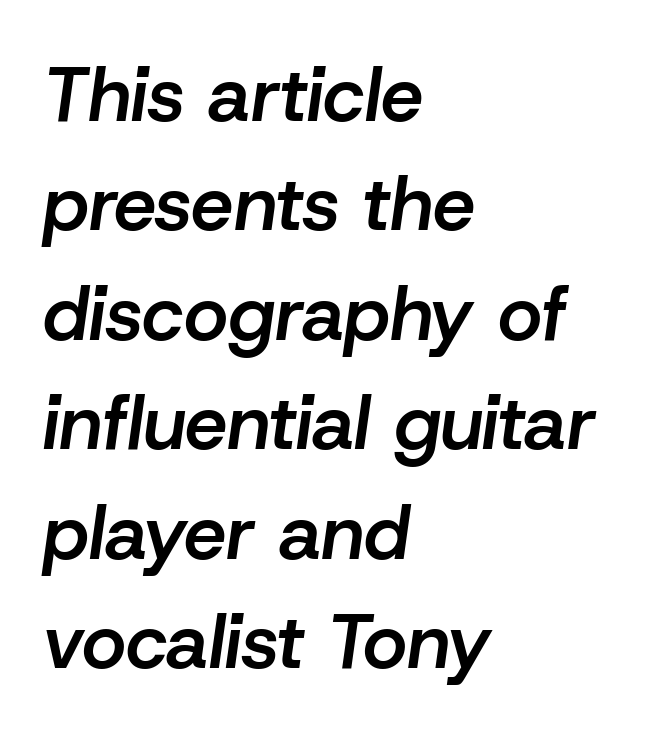
Varying glyph widths throughout — classic text-font behaviour. The lines sit at an ordinary, default distance from one another. Short and long lines alike share a common starting point at left. Nobody touched the tracking dial on this one.
